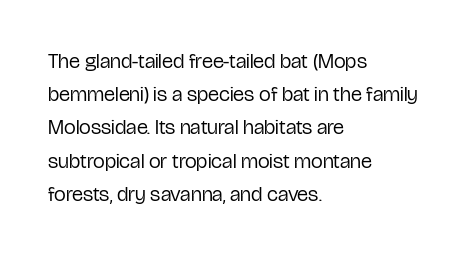
The face looks like a standard text weight, possibly lighter. Short and long lines alike share a common starting point at left. Vertically, the passage feels balanced, rows spaced as you'd expect. A bare baseline throughout the passage. Here the glyphs are tracked normally, forming tight word shapes.
